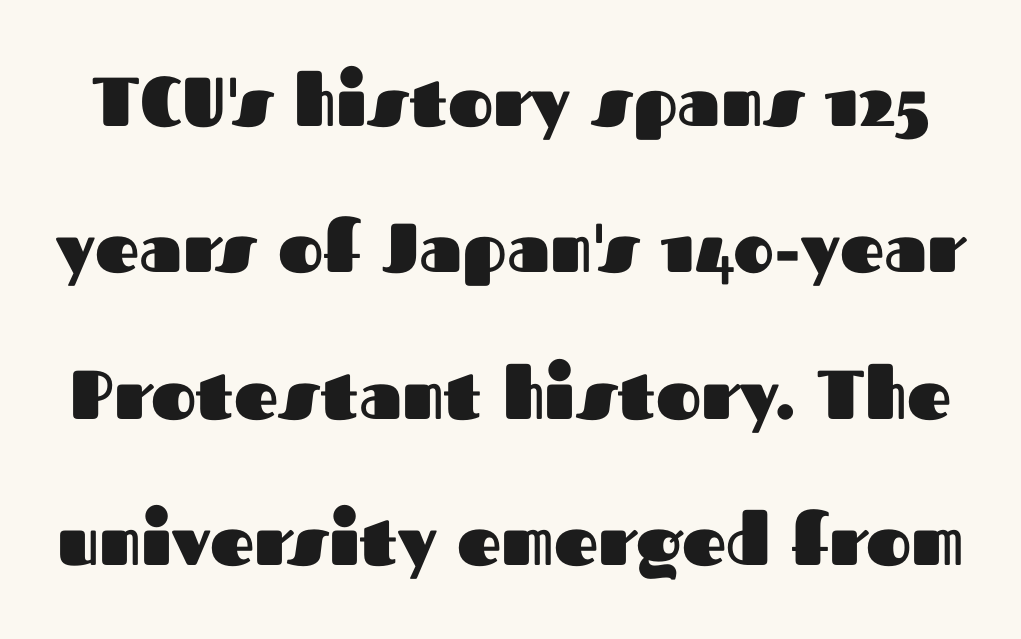
The image shows 69 px heavy sans-serif type, upright; set loose line spacing (2.12x), normal letter spacing, not underlined; medium stroke contrast and a medium x-height.
